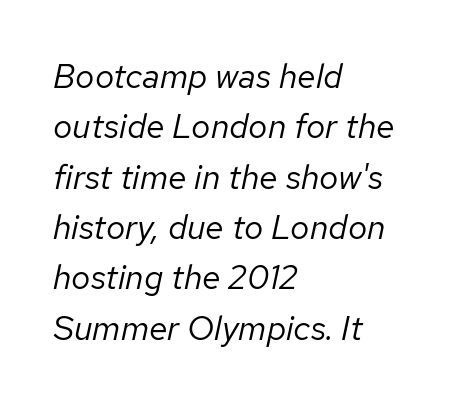
{"italic": "yes", "lean": "right", "slant_degrees": 12, "bold": "no", "weight": "regular", "width": "normal", "stroke_contrast": "low", "x_height": "medium", "monospaced": "no", "underline": "no", "align": "left", "line_spacing": "normal", "line_spacing_ratio": 1.48, "letter_spacing": "normal", "letter_spacing_em": 0.0, "glyph_px": 34}
